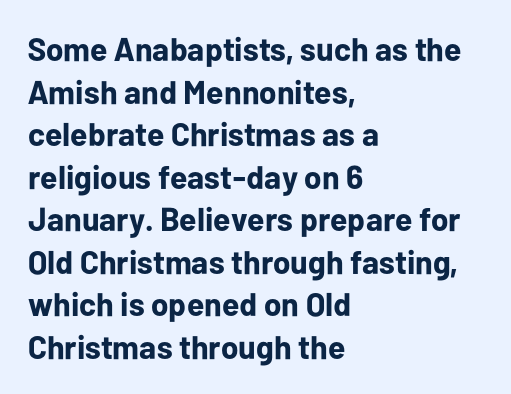
The image shows 33 px bold sans-serif type, upright; set left-aligned, normal line spacing (1.29x), normal letter spacing, not underlined; low stroke contrast and a medium x-height.
